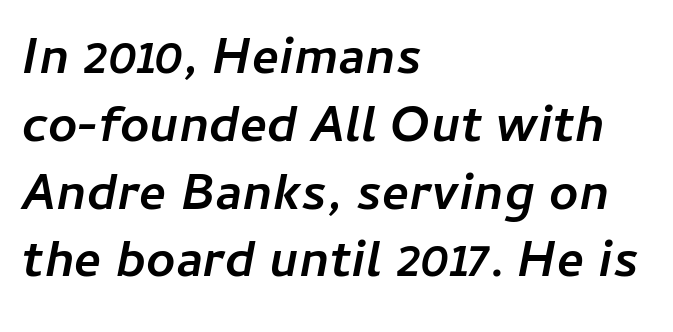
{"italic": "yes", "lean": "right", "slant_degrees": 11, "bold": "yes", "weight": "semibold", "width": "normal", "stroke_contrast": "low", "x_height": "medium", "monospaced": "no", "underline": "no", "align": "left", "line_spacing": "normal", "line_spacing_ratio": 1.33, "letter_spacing": "normal", "letter_spacing_em": 0.0, "glyph_px": 51}
